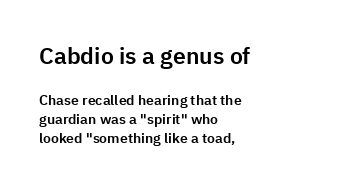
Q: Is the text italic (slanted)? A: No, it is upright.
Q: Is the text underlined? A: No.
Q: How is the paragraph aligned? A: Left-aligned.
Q: Is the spacing between letters normal or unusually wide? A: Normal.
Q: Is the spacing between lines tight, normal or loose? A: Normal.
Q: Which block of text is set in a larger size, the first (top) or the second (bottom)? A: The first (top) one.
